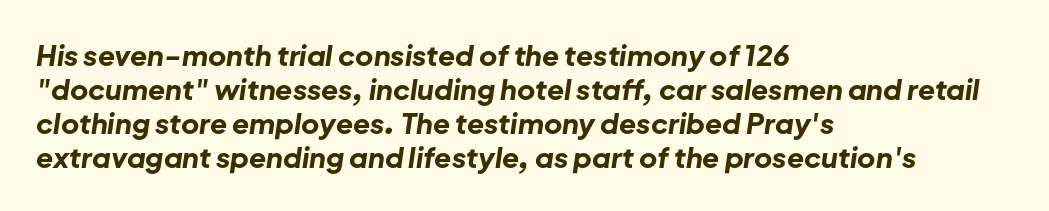
Descender tails drop into unmarked territory. The face used here has the dense, thick strokes of a bold. Italic? Definitely — the glyphs are oblique. The type is set solid horizontally, with unmodified tracking. The rendering anchors every line to the left-hand side.
